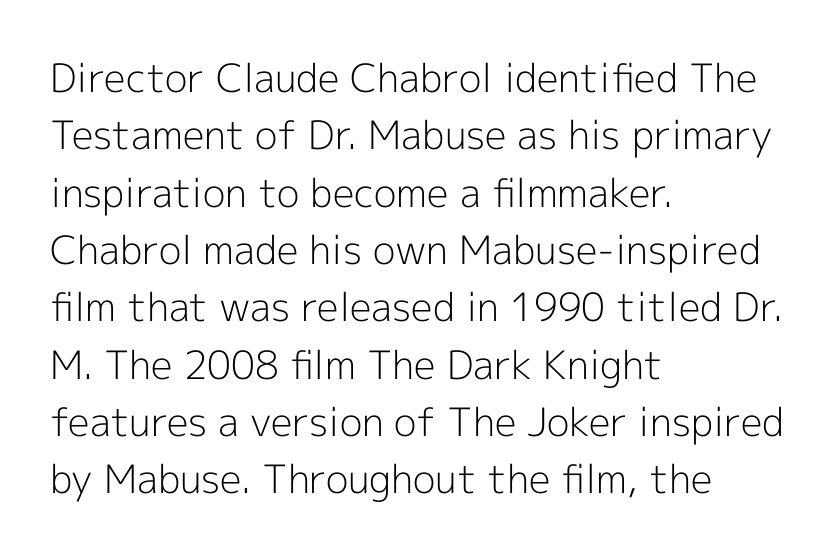
You could not count columns in this text — the font is proportionally spaced. Between one letter and the next there's only the usual sliver of space. Stem width sits at or under what a default text font uses. Vertical spacing — default.
